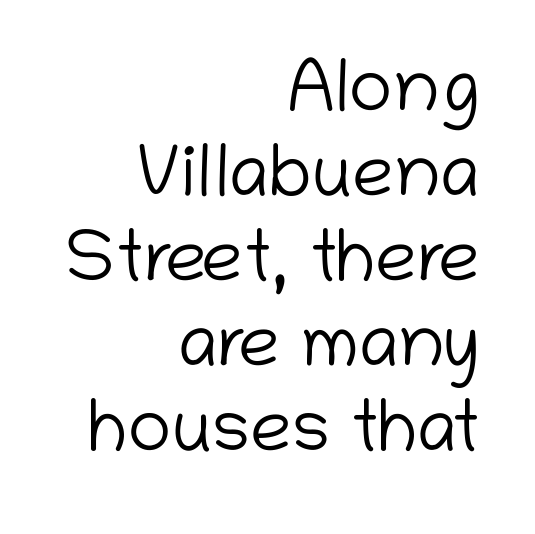
The paragraph has a hard right edge and a soft left edge. Note the varied advance widths — an 'i' is clearly narrower than an 'm'. Posture: straight, roman, zero tilt. No heavy texture on the line: the type isn't bold.
